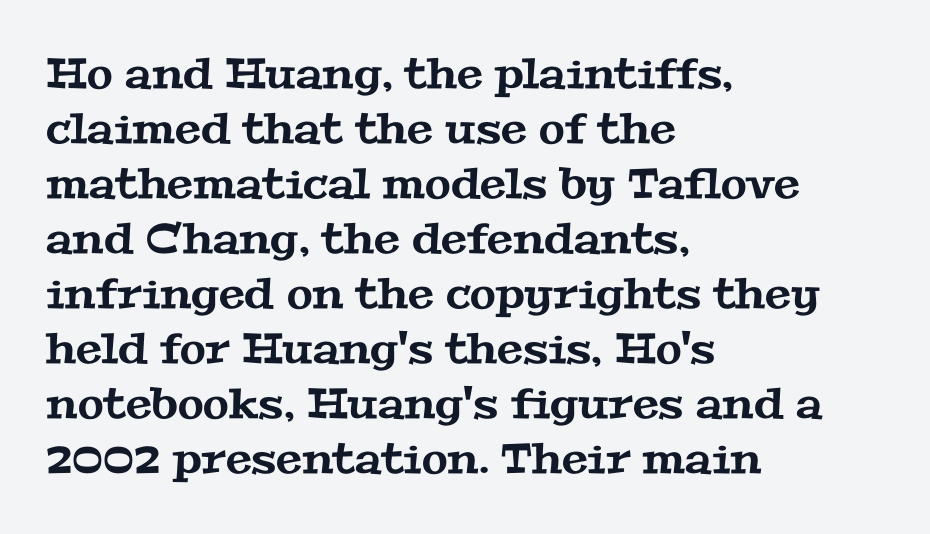
Q: Is the typeface a serif or a sans-serif typeface? A: Serif.
Q: Is the text underlined? A: No.
Q: How is the paragraph aligned? A: Left-aligned.
Q: Is the spacing between letters normal or unusually wide? A: Normal.
Q: Is the spacing between lines tight, normal or loose? A: Normal.
Q: Width (condensed, normal, or wide)? A: Wide.
Q: Stroke contrast? A: Medium.
Q: x-height? A: Medium.
Q: Monospaced? A: No.
